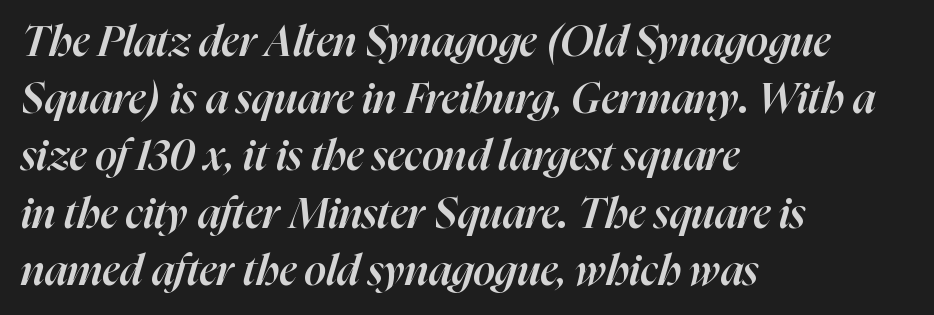
{"italic": "yes", "lean": "right", "slant_degrees": 16, "bold": "semi", "weight": "semibold", "width": "normal", "stroke_contrast": "high", "x_height": "medium", "monospaced": "no", "underline": "no", "align": "left", "line_spacing": "normal", "line_spacing_ratio": 1.33, "letter_spacing": "normal", "letter_spacing_em": 0.0, "glyph_px": 43}
